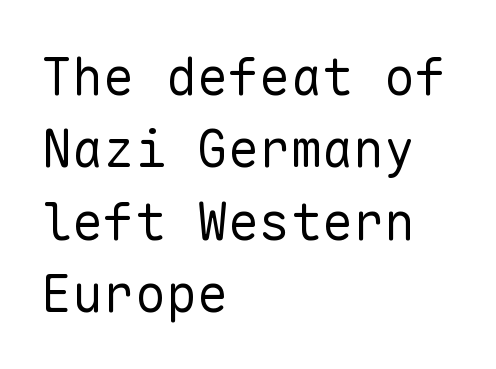
Quick note: interline space is typical. Ink coverage per letter is moderate at most. Does the lettering tilt? It doesn't — this is upright. Looks like terminal output: every glyph gets an equal slot. The text was rendered using a sans face with plain stroke endings.
